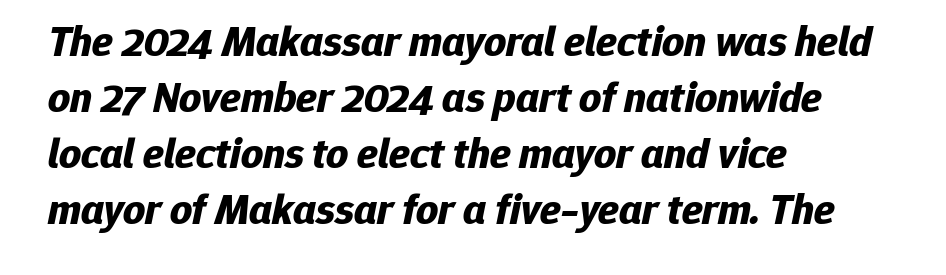
{"italic": "yes", "lean": "right", "slant_degrees": 12, "bold": "yes", "weight": "bold", "width": "normal", "stroke_contrast": "low", "x_height": "medium", "monospaced": "no", "underline": "no", "align": "left", "line_spacing": "normal", "line_spacing_ratio": 1.3, "letter_spacing": "normal", "letter_spacing_em": 0.0, "glyph_px": 43}
